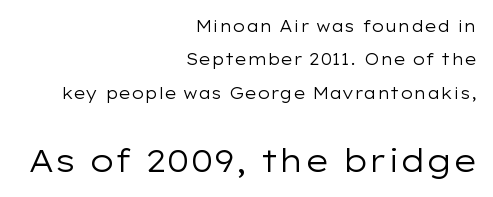
Q: Is the text bold? A: No.
Q: Is the text italic (slanted)? A: No, it is upright.
Q: Is the typeface a serif or a sans-serif typeface? A: Sans-serif.
Q: Is the text underlined? A: No.
Q: How is the paragraph aligned? A: Right-aligned.
Q: Is the spacing between letters normal or unusually wide? A: Normal.
Q: Is the spacing between lines tight, normal or loose? A: Loose.
Q: Which block of text is set in a larger size, the first (top) or the second (bottom)? A: The second (bottom) one.
Q: Width (condensed, normal, or wide)? A: Wide.
Q: Stroke contrast? A: Low.
Q: x-height? A: Medium.
Q: Monospaced? A: No.
